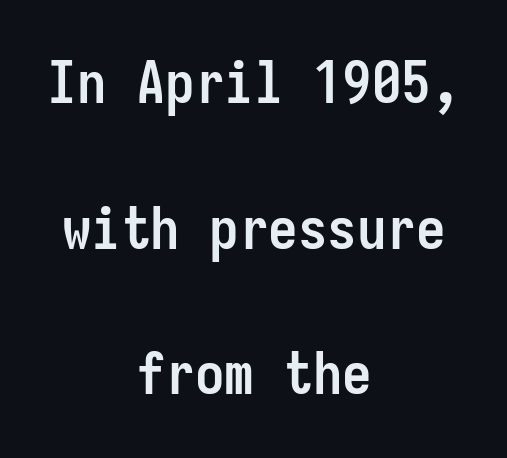
The image shows 59 px semibold, condensed sans-serif type, upright, monospaced; set centered, loose line spacing (2.47x), normal letter spacing, not underlined; low stroke contrast and a medium x-height.
